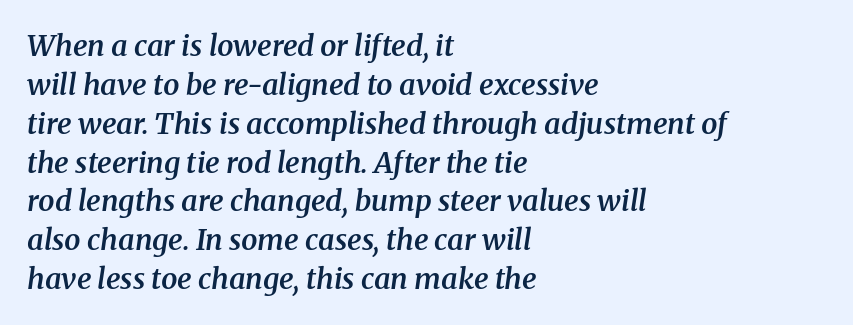
Check where the strokes stop: tiny serifs finish them off. Slant detected: the letters are inclined. Short and long lines alike share a common starting point at left. Descender tails drop into unmarked territory. Semibold letterforms, between regular and bold.
